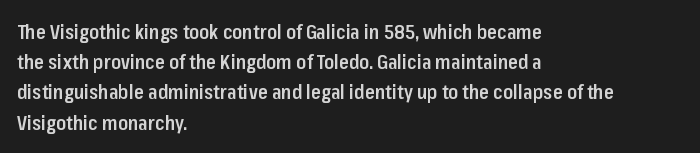
The image shows 20 px text type, upright; set left-aligned, normal line spacing (1.51x), normal letter spacing, not underlined.
